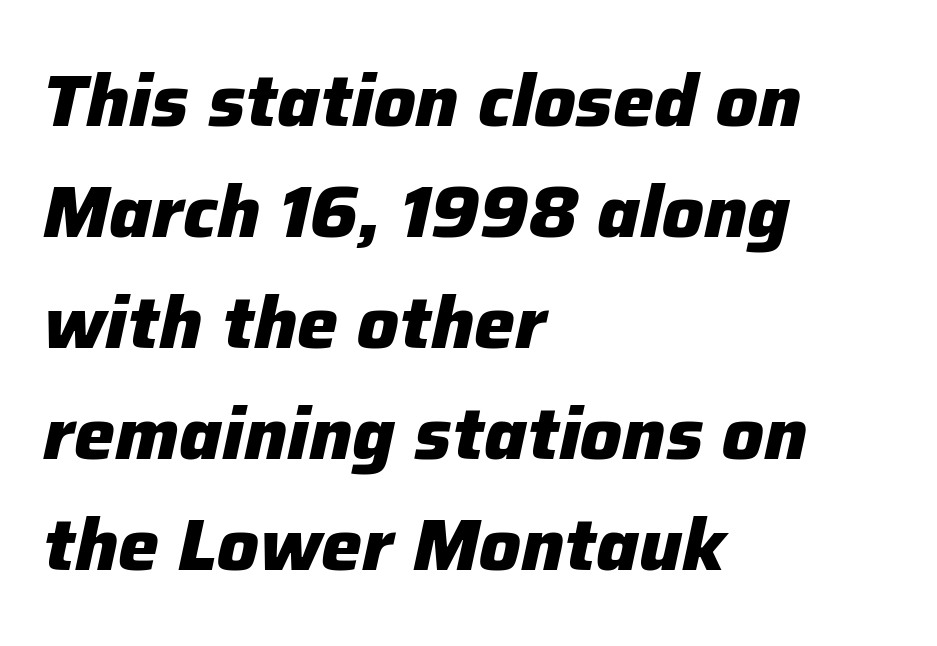
The image shows 73 px heavy type, italic (leaning right); set left-aligned, normal line spacing (1.52x), normal letter spacing, not underlined; low stroke contrast and a medium x-height.
